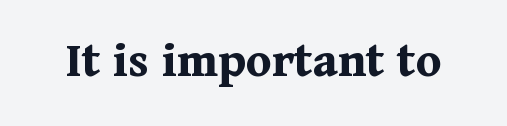
Q: Is the text bold? A: Yes.
Q: Is the text italic (slanted)? A: No, it is upright.
Q: Is the typeface a serif or a sans-serif typeface? A: Serif.
Q: Is the text underlined? A: No.
Q: Is the spacing between letters normal or unusually wide? A: Normal.
Q: Width (condensed, normal, or wide)? A: Normal.
Q: Stroke contrast? A: Medium.
Q: x-height? A: Medium.
Q: Monospaced? A: No.
